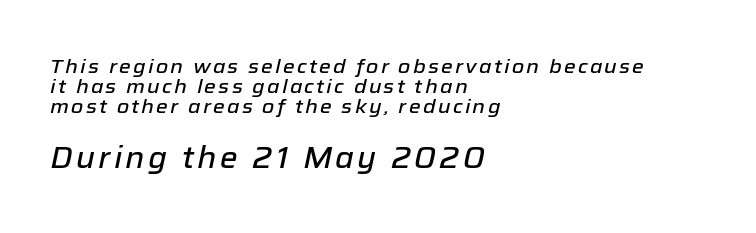
{"italic": "yes", "lean": "right", "slant_degrees": 12, "width": "normal", "stroke_contrast": "low", "x_height": "medium", "monospaced": "no", "underline": "no", "align": "left", "line_spacing": "tight", "line_spacing_ratio": 0.99, "larger_block": "second", "size_ratio": 1.5, "glyph_px": 30}
